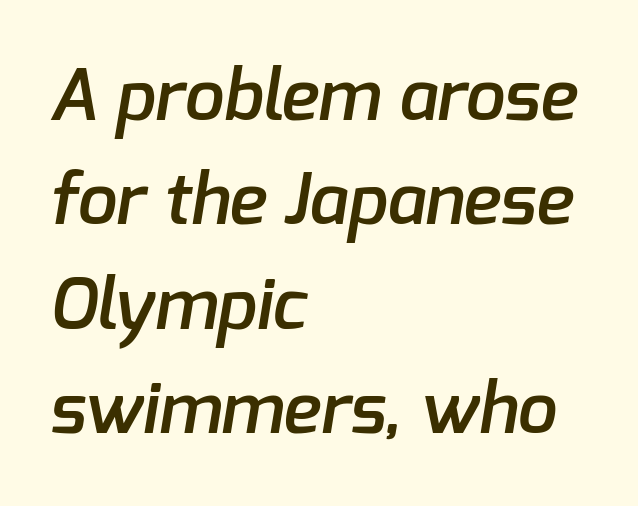
Q: Is the text bold? A: Semi-bold.
Q: Is the typeface a serif or a sans-serif typeface? A: Sans-serif.
Q: Is the text underlined? A: No.
Q: How is the paragraph aligned? A: Left-aligned.
Q: Is the spacing between letters normal or unusually wide? A: Normal.
Q: Is the spacing between lines tight, normal or loose? A: Normal.
Q: Width (condensed, normal, or wide)? A: Normal.
Q: Stroke contrast? A: Low.
Q: x-height? A: Medium.
Q: Monospaced? A: No.
